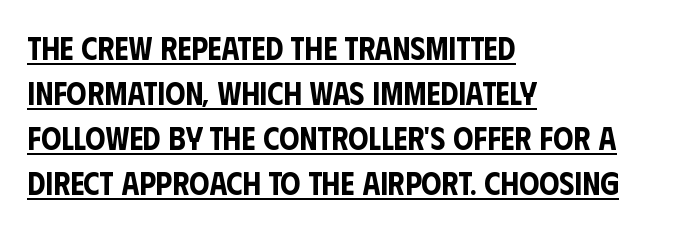
The image shows 32 px condensed sans-serif type, upright; set left-aligned, normal line spacing (1.41x), normal letter spacing, underlined; low stroke contrast and a large x-height.
